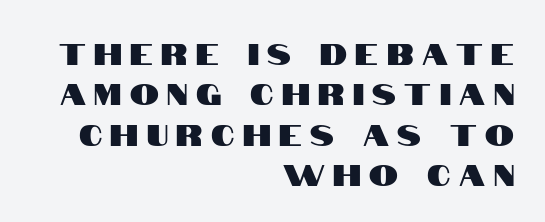
{"serif": "no", "italic": "no", "width": "condensed", "stroke_contrast": "high", "x_height": "large", "monospaced": "no", "underline": "no", "align": "right", "line_spacing": "normal", "line_spacing_ratio": 1.39, "letter_spacing": "wide", "letter_spacing_em": 0.29, "glyph_px": 29}
